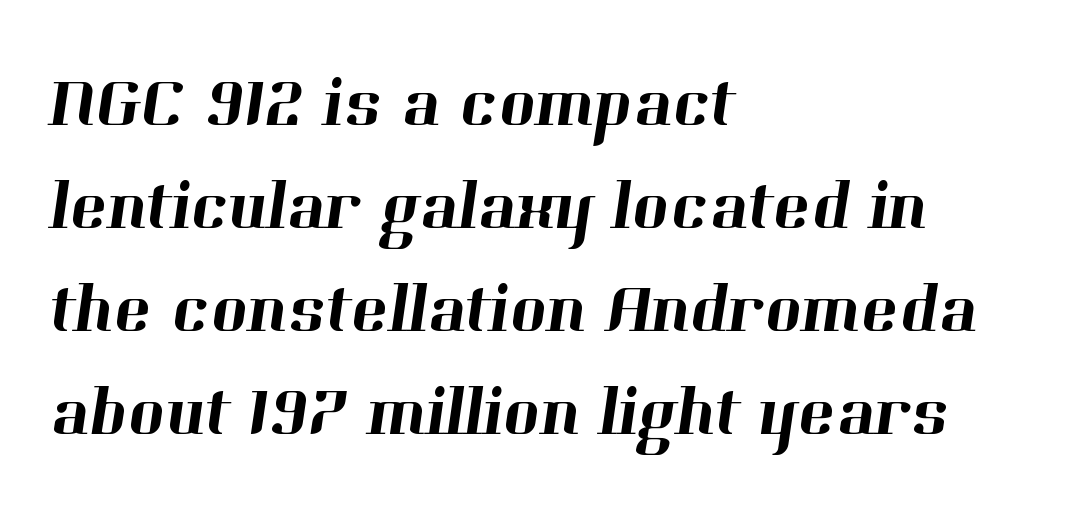
The image shows 70 px serif type; set left-aligned, normal line spacing (1.47x), normal letter spacing, not underlined; high stroke contrast and a medium x-height.
